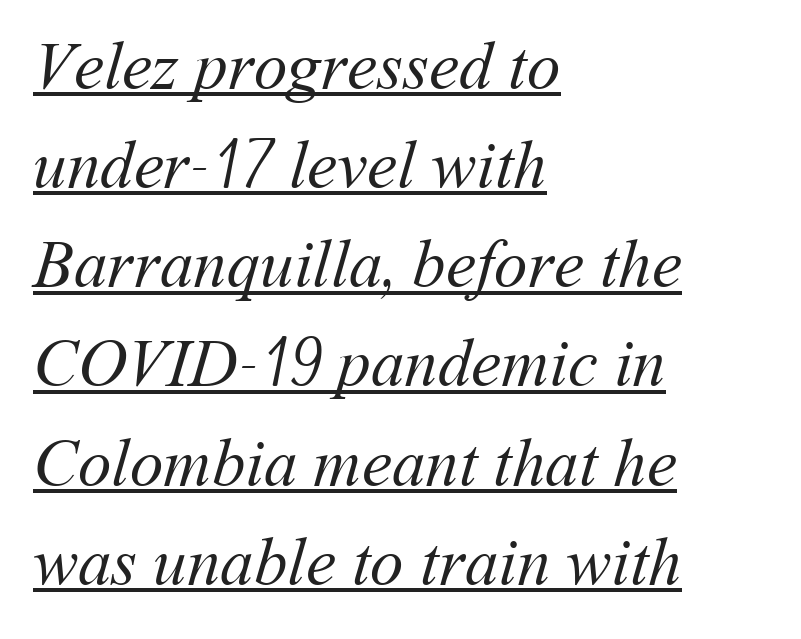
The image shows 67 px regular-weight type; set left-aligned, normal line spacing (1.48x), normal letter spacing, underlined; medium stroke contrast and a medium x-height.
